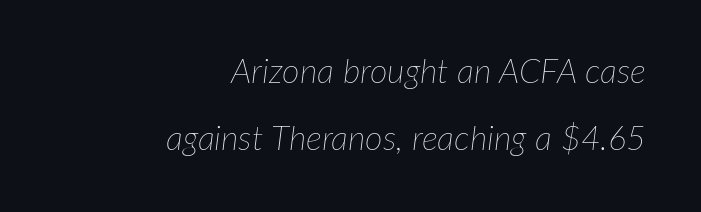
Varying glyph widths throughout — classic text-font behaviour. On a weight scale, this lands at 450 or below. Italic: yes, the glyphs are oblique. What stands out about the letter spacing? Nothing — it is the standard amount. No word sits above an underline. Successive baselines arrive slowly, with a big drop between each.
